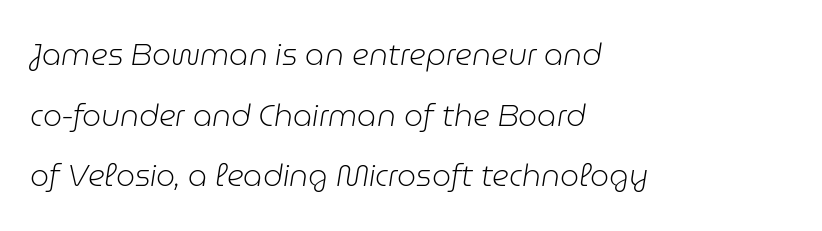
Leftover space on each line is placed entirely after the last word. A typesetter would call this proportional, since set widths differ per character. No chunkiness to these letters — they're not bold. Is there much room between lines? Yes — plenty of vertical air separates them.
